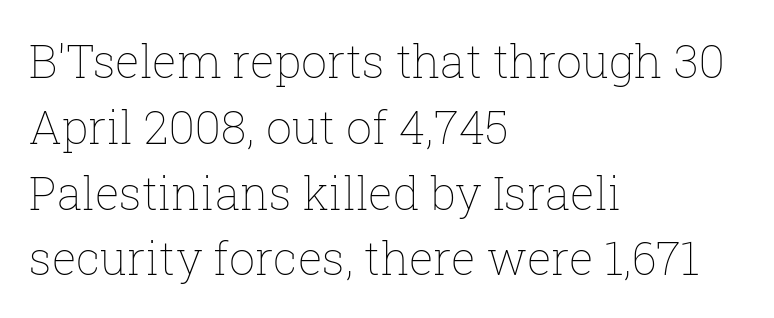
Q: Is the text bold? A: No.
Q: Is the text italic (slanted)? A: No, it is upright.
Q: Is the text underlined? A: No.
Q: How is the paragraph aligned? A: Left-aligned.
Q: Is the spacing between letters normal or unusually wide? A: Normal.
Q: Is the spacing between lines tight, normal or loose? A: Normal.
Q: Width (condensed, normal, or wide)? A: Normal.
Q: Stroke contrast? A: Low.
Q: x-height? A: Medium.
Q: Monospaced? A: No.
